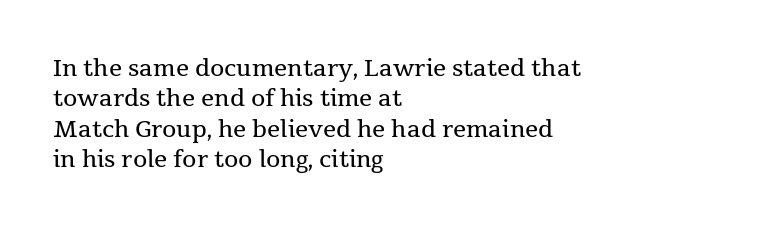
The space directly below the letters is spotless. Caption: standard tracking, unaltered. Vertically, the passage feels balanced, rows spaced as you'd expect. Does the lettering tilt? It doesn't — this is upright.
